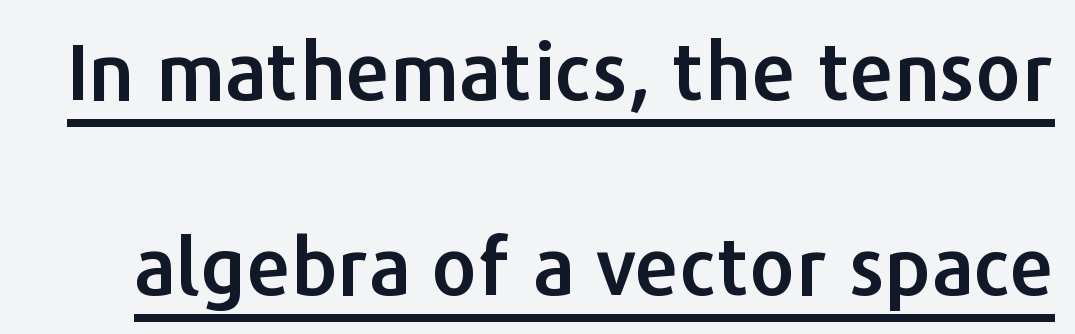
Check where the strokes stop: nothing finishes them off — pure sans. Think of a printed novel: that variable character pitch is what you see here. Widely set lines give the paragraph a tall, airy silhouette. Does extra space separate the letters? No, they use regular spacing. A typographer would call this underscored text. A typesetter would mark this as roman, not italic.
